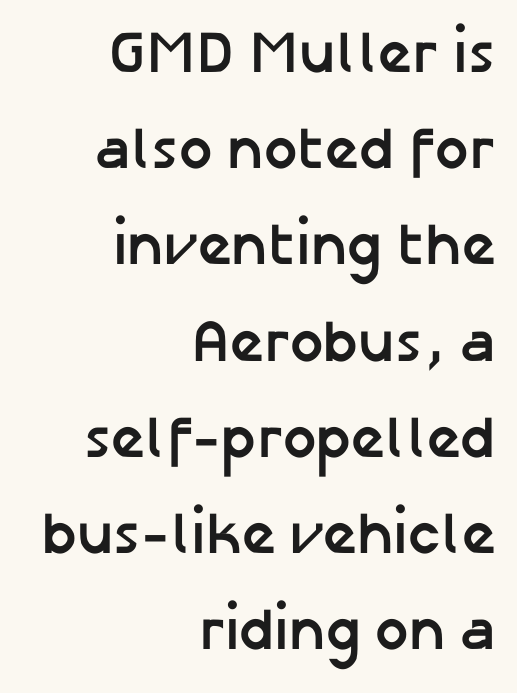
The image shows 59 px semibold sans-serif type, upright; set right-aligned, normal line spacing (1.63x), normal letter spacing, not underlined; low stroke contrast and a medium x-height.
